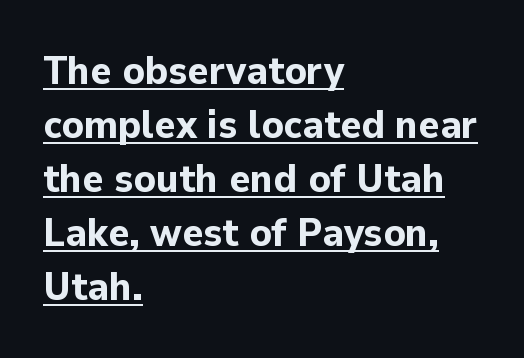
The typesetter has applied underlining to the passage shown. Spacing verdict: proportional, widths tailored to each character. It's the straight-up-and-down kind of type. The glyphs have the mass of a bold cut. Does the type have serifs? No, each stem ends abruptly.
